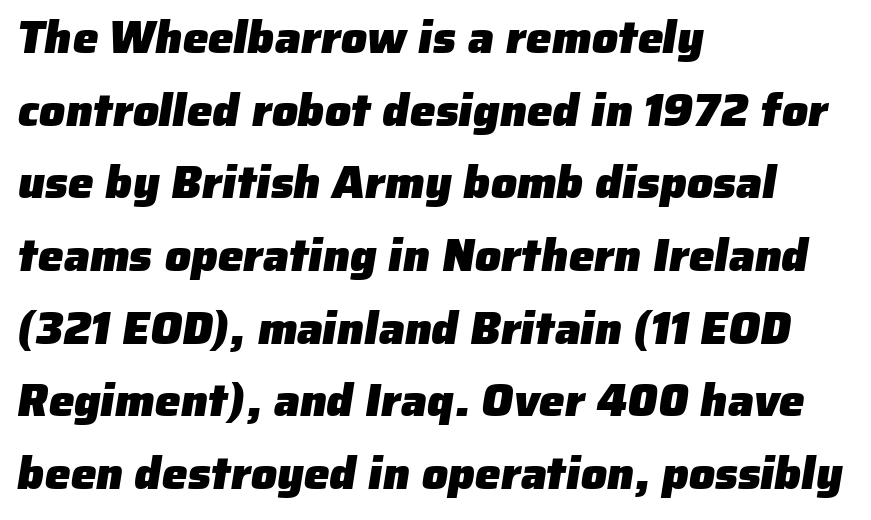
Q: Is the text bold? A: Yes.
Q: Is the typeface a serif or a sans-serif typeface? A: Sans-serif.
Q: Is the text underlined? A: No.
Q: How is the paragraph aligned? A: Left-aligned.
Q: Is the spacing between letters normal or unusually wide? A: Normal.
Q: Is the spacing between lines tight, normal or loose? A: Normal.
Q: Width (condensed, normal, or wide)? A: Normal.
Q: Stroke contrast? A: Low.
Q: x-height? A: Medium.
Q: Monospaced? A: No.
